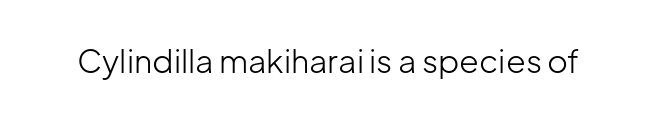
The face used here is a sans, in the tradition of grotesques and geometrics. These lines are rendered in a variable-pitch font. This rendering features lettering with no underline. Standard letterfit; no display-style spreading of the glyphs. The passage shown is not bold in any degree.
